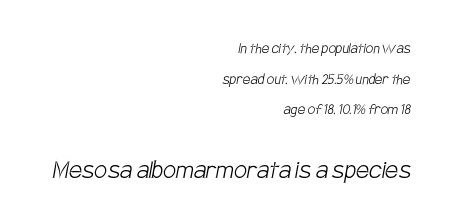
To sum up the face: it is a sans, with no serifs. The zone under the glyphs is completely vacant. A typesetter would call this proportional, since set widths differ per character. The block sitting lower on the canvas is the one with enlarged characters.
